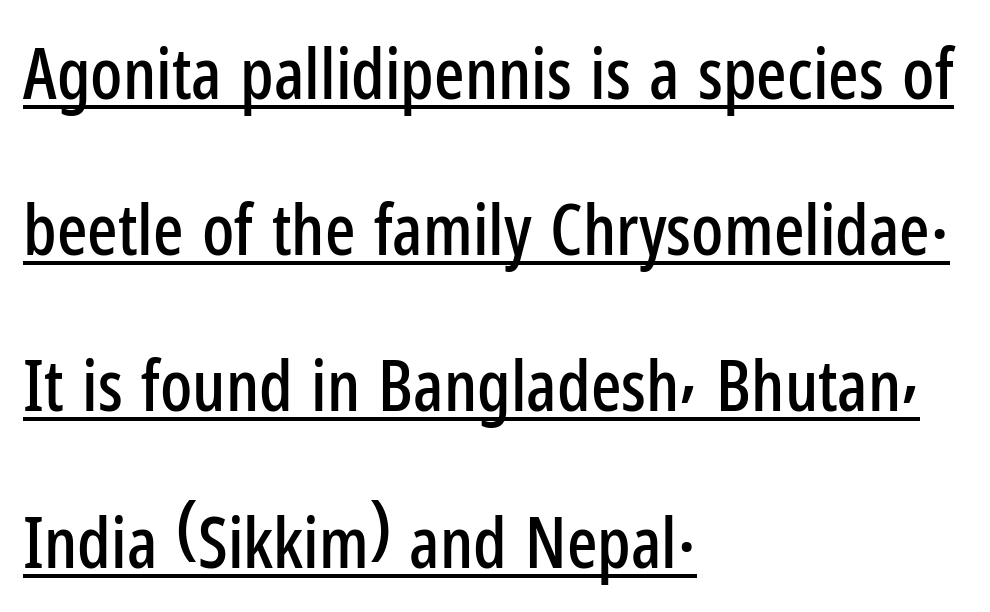
The axis of the letterforms is exactly vertical. This sample has the flowing, uneven cadence of proportional lettering. A continuous stroke trails under the words, as in a hyperlink. A great deal of white space separates one row of letters from the next. Is the letter spacing exaggerated? No — it looks like the ordinary default. The glyphs in this specimen are sans serif.
